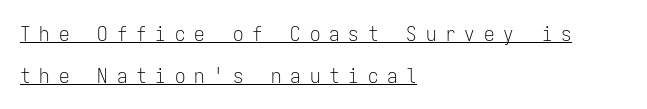
In designer terms, the underline attribute is active on this setting. In terms of letterspacing, this is a distinctly airy, spread setting. The rag falls on the right side of this text block. Characters remain perfectly vertical along every line. Students, observe: this is what heavily led, spacious text looks like. Weight: in the light-to-regular range.
